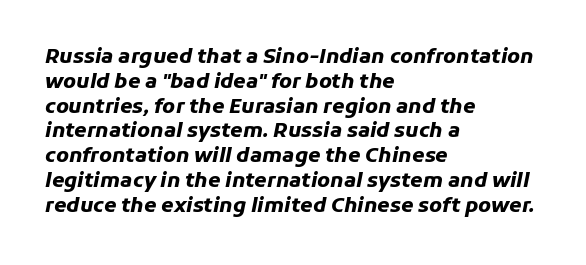
The line texture is even and compact thanks to regular tracking. Compared with an ordinary text face, these strokes are far heavier — a full bold. Rendered with sloped, italic letterforms. Short and long lines alike share a common starting point at left.
